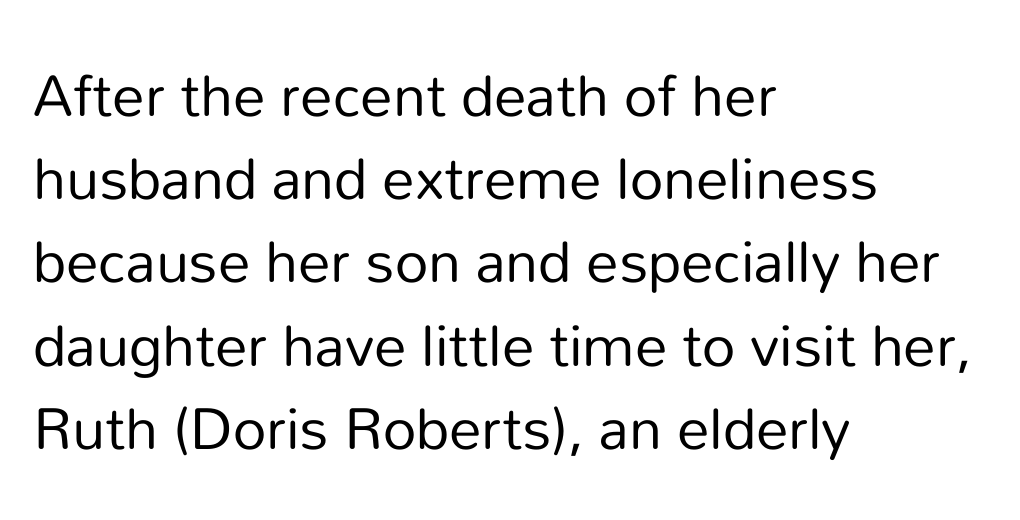
{"serif": "no", "italic": "no", "bold": "no", "weight": "regular", "width": "normal", "stroke_contrast": "low", "x_height": "medium", "monospaced": "no", "underline": "no", "align": "left", "line_spacing": "normal", "line_spacing_ratio": 1.28, "letter_spacing": "normal", "letter_spacing_em": 0.0, "glyph_px": 65}
